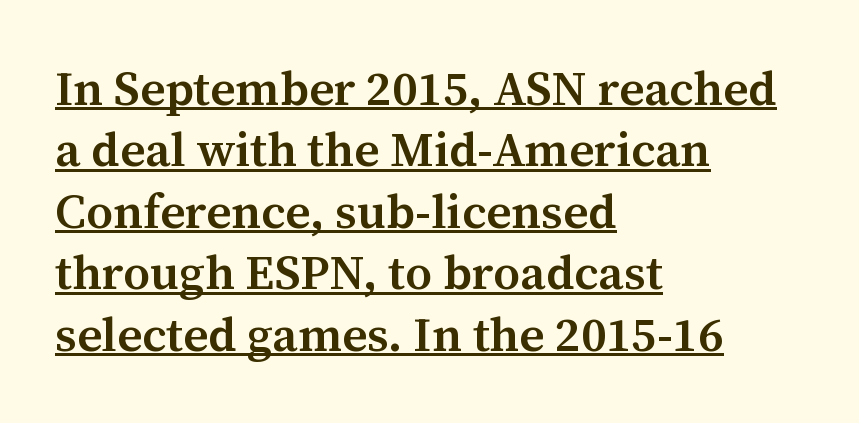
Q: Is the text bold? A: Semi-bold.
Q: Is the text italic (slanted)? A: No, it is upright.
Q: Is the typeface a serif or a sans-serif typeface? A: Serif.
Q: Is the text underlined? A: Yes.
Q: How is the paragraph aligned? A: Left-aligned.
Q: Is the spacing between letters normal or unusually wide? A: Normal.
Q: Is the spacing between lines tight, normal or loose? A: Normal.
Q: Width (condensed, normal, or wide)? A: Normal.
Q: Stroke contrast? A: Medium.
Q: x-height? A: Medium.
Q: Monospaced? A: No.
